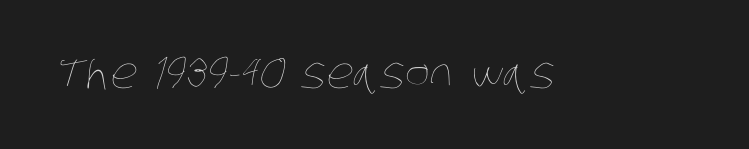
The image shows 42 px thin, condensed type; set normal letter spacing, not underlined; low stroke contrast and a large x-height.
